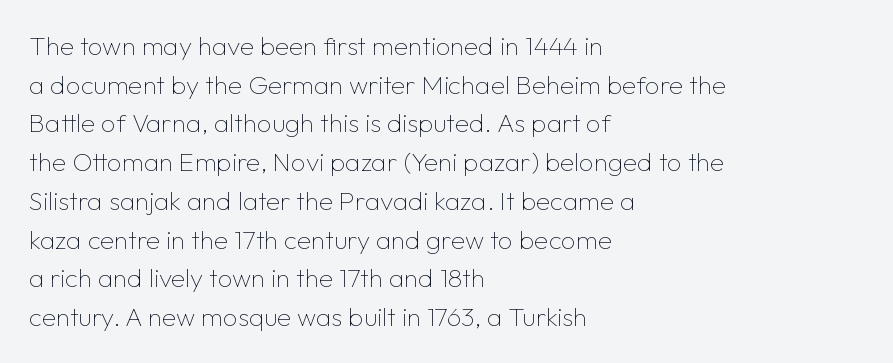
Posture: vertical. The weight tops out at a normal text grade. Words appear dense and cohesive because spacing is normal. If you drew a ruler down the left edge, every line would touch it. Line spacing here is normal. Underline: absent.
